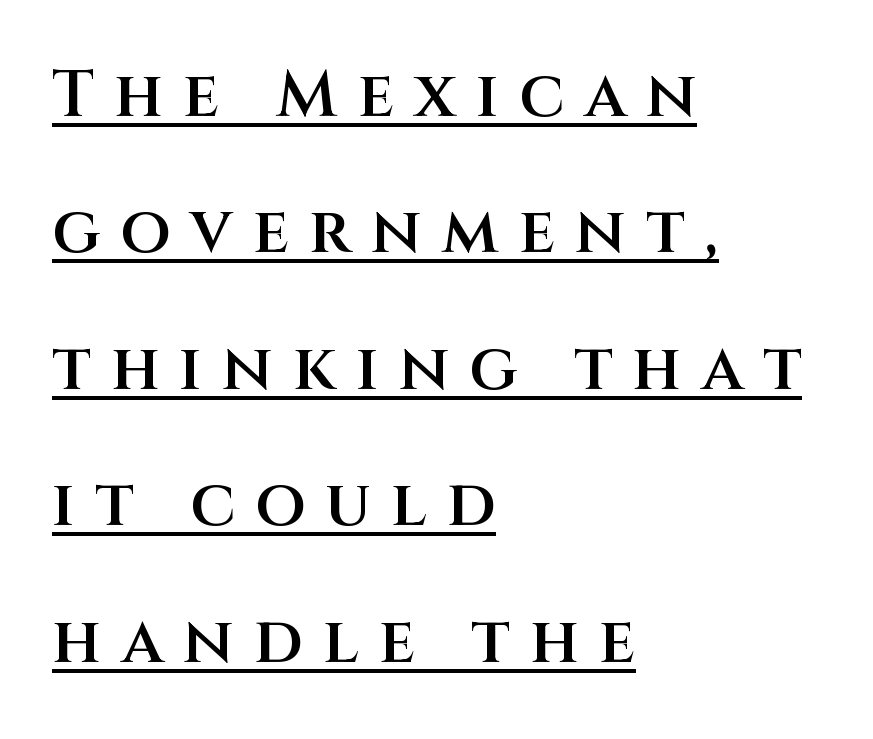
The rendered words wear a rule along their underside. Bold? Not quite — semibold, heavier than regular but stopping short. Looks like regular typesetting: each glyph gets only the width it needs. It's the straight-up-and-down kind of type. The paragraph has a hard left edge and a soft right edge. One glance says open: line gaps are wider than usual.
